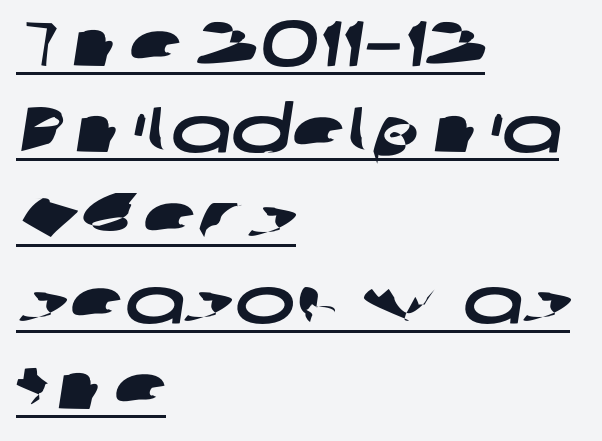
The image shows 64 px wide sans-serif type; set left-aligned, normal line spacing (1.34x), normal letter spacing, underlined; low stroke contrast and a medium x-height.
